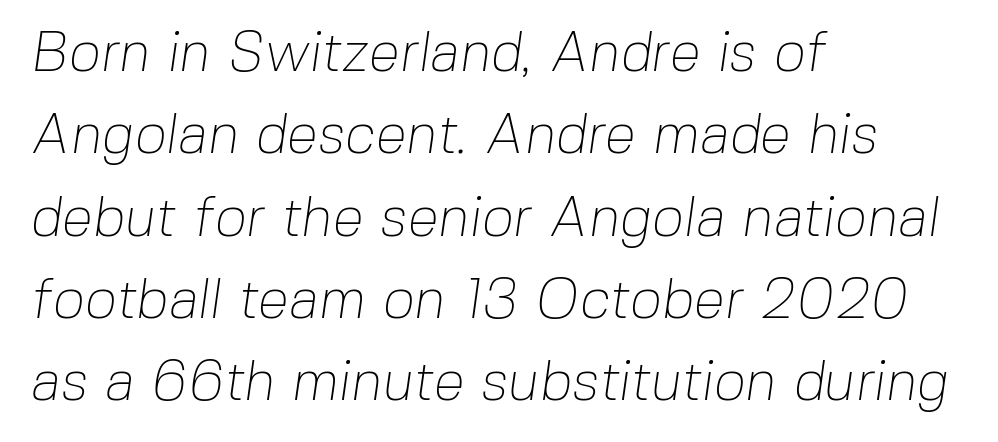
{"serif": "no", "bold": "no", "weight": "thin", "width": "normal", "stroke_contrast": "low", "x_height": "medium", "monospaced": "no", "underline": "no", "align": "left", "line_spacing": "normal", "line_spacing_ratio": 1.47, "letter_spacing": "normal", "letter_spacing_em": 0.0, "glyph_px": 56}
